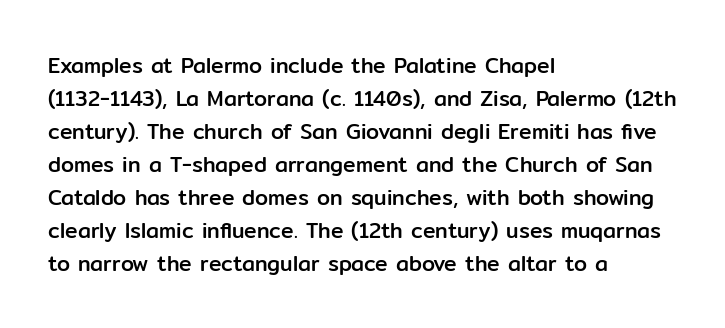
{"italic": "no", "underline": "no", "align": "left", "line_spacing": "normal", "line_spacing_ratio": 1.57, "letter_spacing": "normal", "letter_spacing_em": 0.0, "glyph_px": 21}
